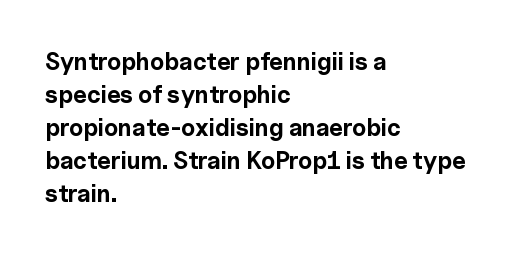
Q: Is the text bold? A: Yes.
Q: Is the text italic (slanted)? A: No, it is upright.
Q: Is the text underlined? A: No.
Q: How is the paragraph aligned? A: Left-aligned.
Q: Is the spacing between letters normal or unusually wide? A: Normal.
Q: Is the spacing between lines tight, normal or loose? A: Normal.
